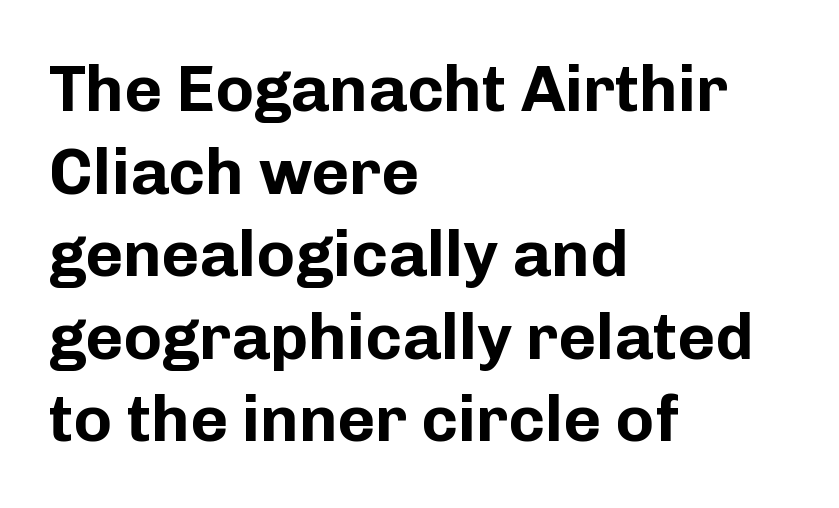
{"serif": "no", "italic": "no", "bold": "yes", "weight": "bold", "width": "normal", "stroke_contrast": "low", "x_height": "medium", "monospaced": "no", "underline": "no", "align": "left", "line_spacing": "normal", "line_spacing_ratio": 1.27, "letter_spacing": "normal", "letter_spacing_em": 0.0, "glyph_px": 65}
